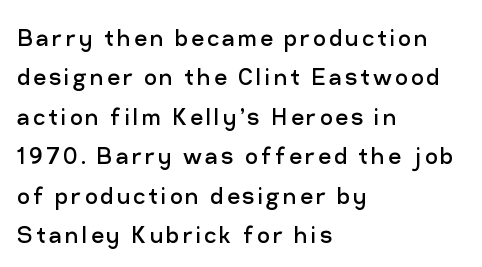
Q: Is the text bold? A: No.
Q: Is the text italic (slanted)? A: No, it is upright.
Q: Is the typeface a serif or a sans-serif typeface? A: Sans-serif.
Q: Is the text underlined? A: No.
Q: How is the paragraph aligned? A: Left-aligned.
Q: Is the spacing between lines tight, normal or loose? A: Normal.
Q: Width (condensed, normal, or wide)? A: Normal.
Q: Stroke contrast? A: Low.
Q: x-height? A: Medium.
Q: Monospaced? A: No.
